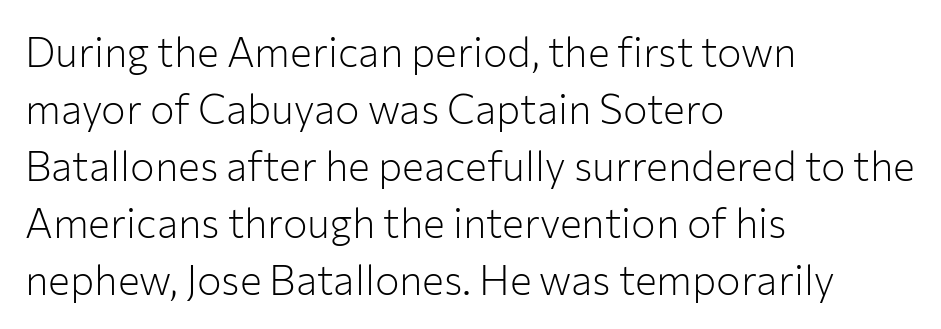
The image shows 41 px light sans-serif type, upright; set left-aligned, normal line spacing (1.39x), normal letter spacing, not underlined; low stroke contrast and a medium x-height.
